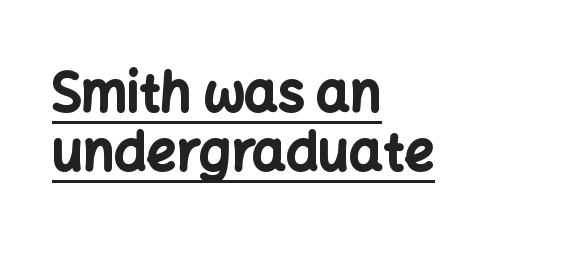
This sample is left-justified, so line endings fall wherever the words run out. The axis of the letterforms is exactly vertical. The glyphs are accompanied by a horizontal stroke just below them. A dark, heavy texture on the line: the type is bold. Varying glyph widths throughout — classic text-font behaviour.
